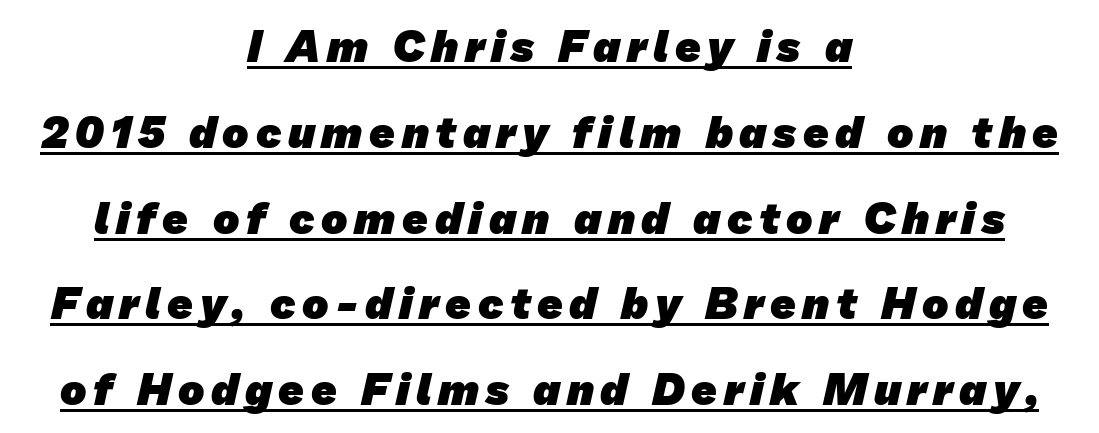
The image shows 44 px heavy sans-serif type; set centered, loose line spacing (1.95x), underlined; low stroke contrast and a medium x-height.
